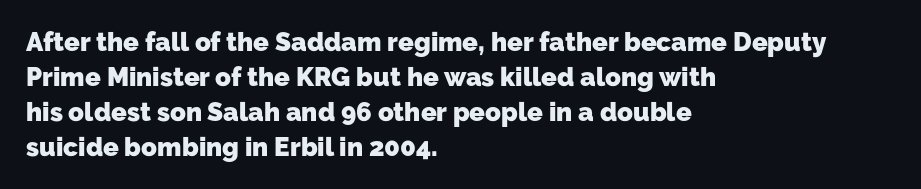
The image shows 26 px bold type; set left-aligned, normal line spacing (1.34x), normal letter spacing, not underlined.
